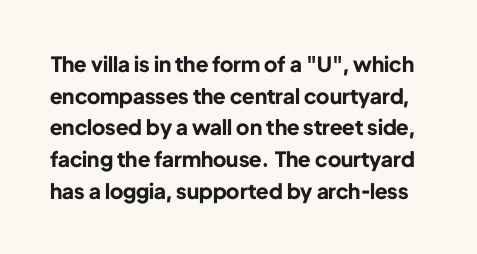
Reading down the column, the eye jumps a familiar distance to each next line. What stands out about the letter spacing? Nothing — it is the standard amount. The characters look thick and weighty, a clear bold. Only glyphs here, with clear space below each row. The lettering stays uniformly vertical, giving the passage a roman look.
